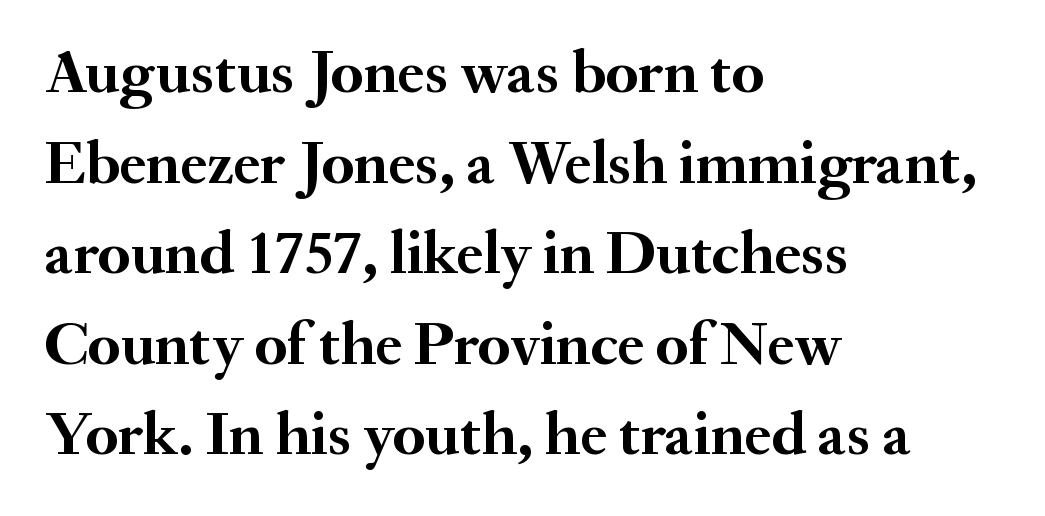
The image shows 62 px semibold serif type, upright; set left-aligned, normal line spacing (1.46x), normal letter spacing, not underlined; medium stroke contrast and a small x-height.
